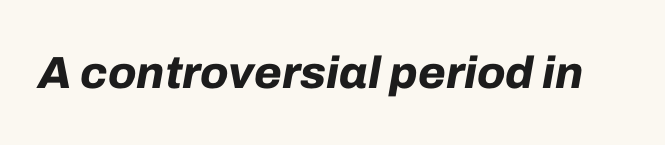
The image shows 45 px bold type, italic (leaning right); set normal letter spacing, not underlined; low stroke contrast and a medium x-height.
